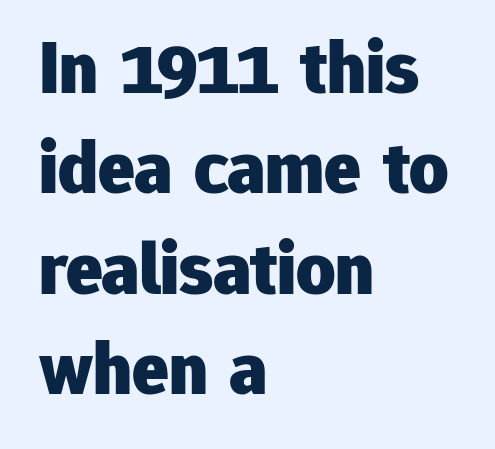
The image shows 76 px heavy sans-serif type, upright; set left-aligned, normal line spacing (1.32x), normal letter spacing, not underlined; low stroke contrast and a medium x-height.
